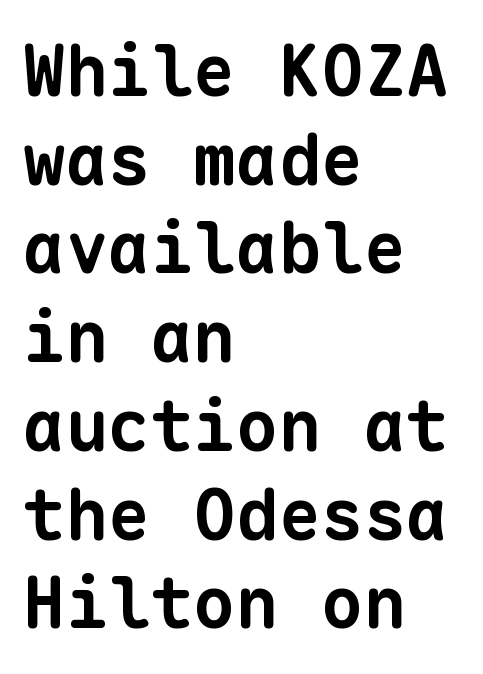
{"serif": "no", "bold": "yes", "weight": "bold", "width": "normal", "stroke_contrast": "low", "x_height": "medium", "monospaced": "yes", "underline": "no", "align": "left", "line_spacing": "normal", "line_spacing_ratio": 1.25, "letter_spacing": "normal", "letter_spacing_em": 0.0, "glyph_px": 71}
